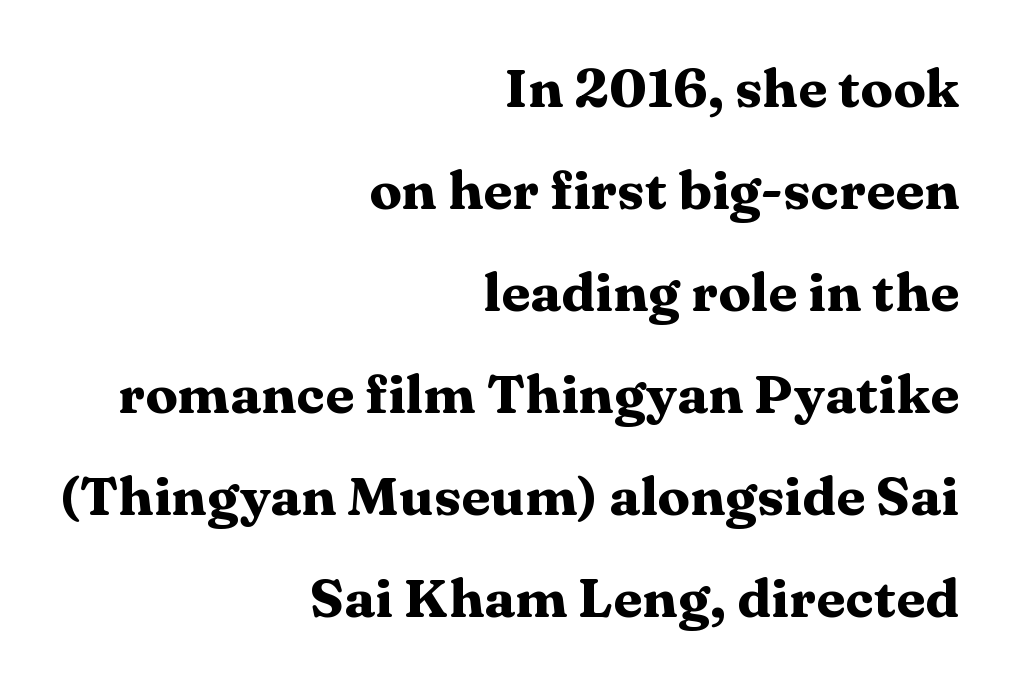
The image shows 54 px heavy, wide serif type, upright; set right-aligned, line spacing 1.89x, normal letter spacing, not underlined; medium stroke contrast and a medium x-height.
